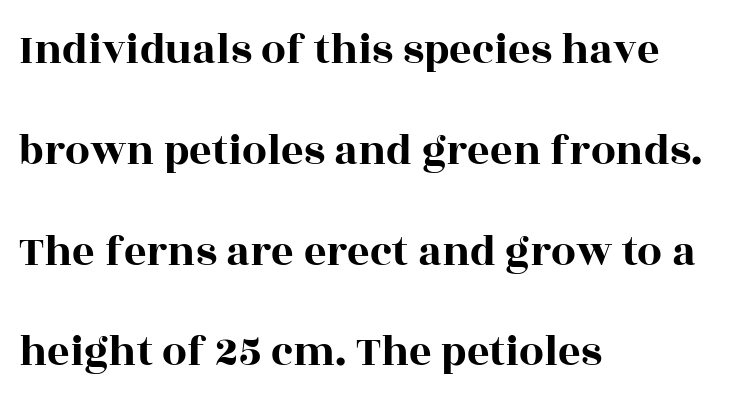
{"serif": "yes", "italic": "no", "width": "wide", "x_height": "large", "monospaced": "no", "underline": "no", "align": "left", "line_spacing": "loose", "line_spacing_ratio": 2.29, "letter_spacing": "normal", "letter_spacing_em": 0.0, "glyph_px": 44}
